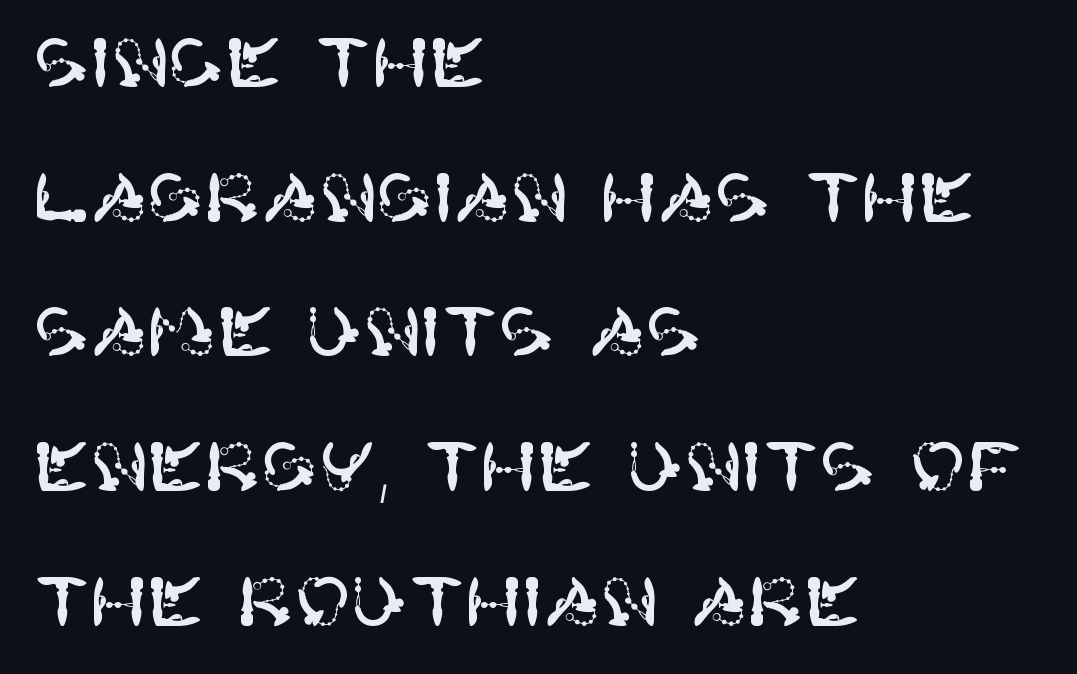
Tall strokes in this sample are plumb rather than angled. Where is the straight margin? On the left. The gap between lines stays unmarked. Font category for this specimen: sans-serif.
